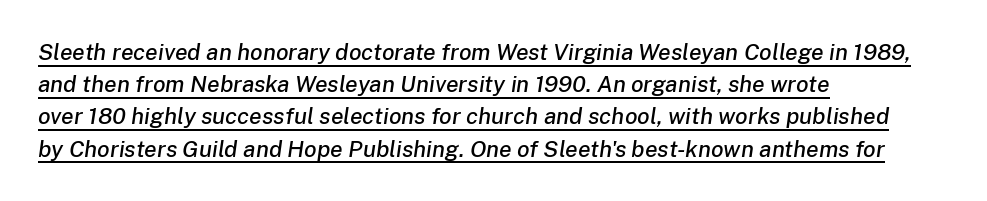
The image shows 23 px text type, italic (leaning right); set left-aligned, normal line spacing (1.4x), normal letter spacing, underlined.
